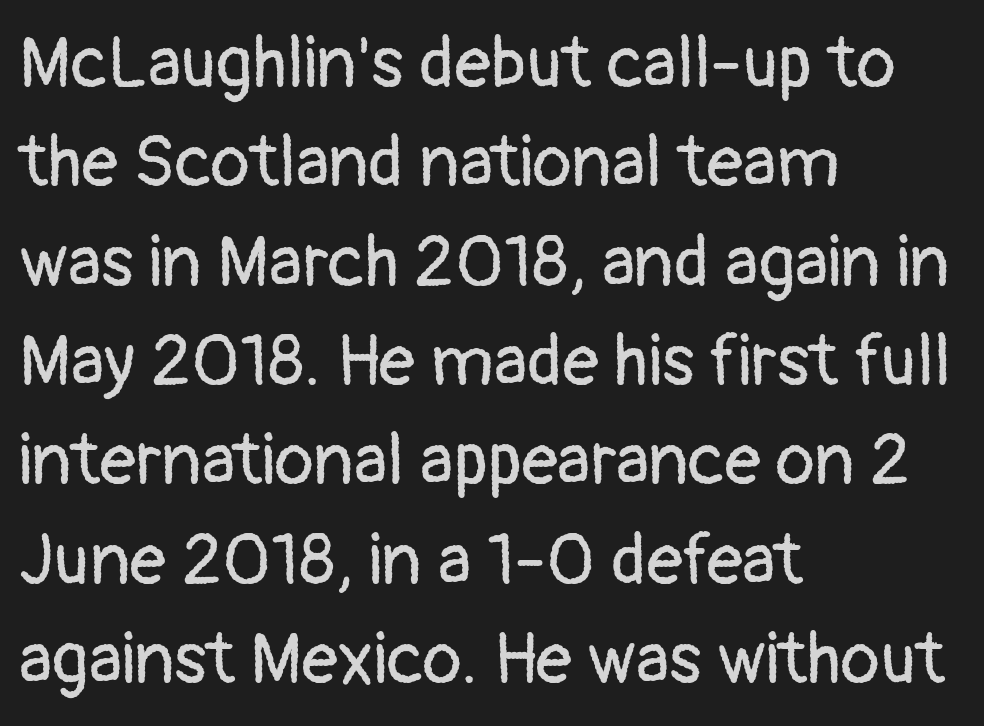
{"serif": "no", "italic": "no", "bold": "no", "weight": "regular", "width": "normal", "stroke_contrast": "low", "x_height": "medium", "monospaced": "no", "underline": "no", "align": "left", "line_spacing": "normal", "line_spacing_ratio": 1.38, "letter_spacing": "normal", "letter_spacing_em": 0.0, "glyph_px": 72}
